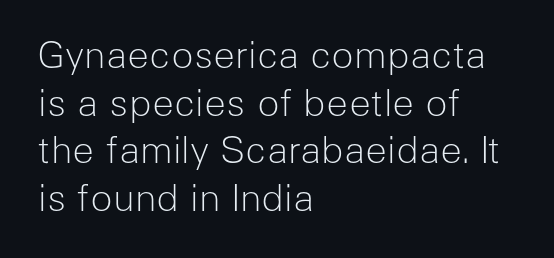
{"serif": "no", "italic": "no", "bold": "no", "weight": "light", "width": "normal", "stroke_contrast": "low", "x_height": "medium", "monospaced": "no", "underline": "no", "align": "left", "line_spacing": "normal", "line_spacing_ratio": 1.29, "letter_spacing": "normal", "letter_spacing_em": 0.0, "glyph_px": 37}
